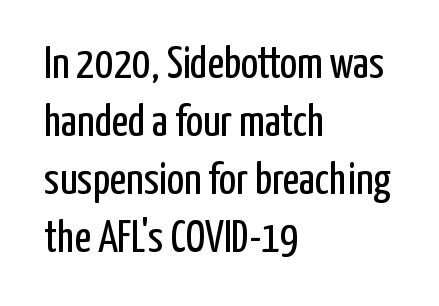
{"serif": "no", "italic": "no", "bold": "no", "weight": "regular", "width": "condensed", "stroke_contrast": "low", "x_height": "medium", "monospaced": "no", "underline": "no", "align": "left", "line_spacing": "normal", "line_spacing_ratio": 1.29, "letter_spacing": "normal", "letter_spacing_em": 0.0, "glyph_px": 45}
